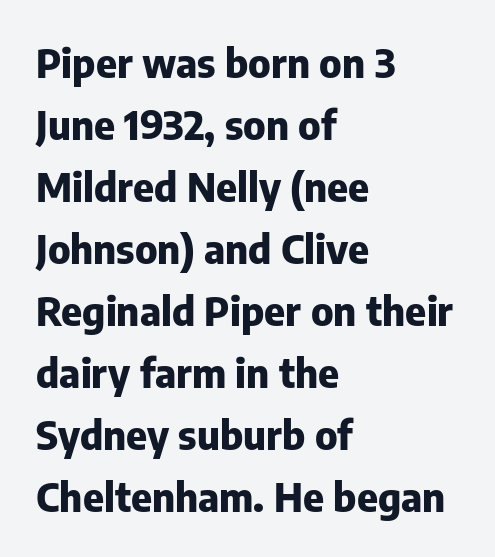
The image shows 40 px heavy sans-serif type, upright; set left-aligned, normal line spacing (1.55x), normal letter spacing, not underlined; low stroke contrast and a medium x-height.
